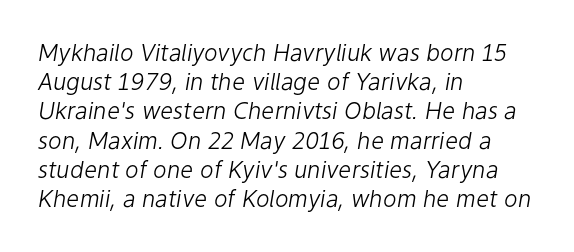
The image shows 23 px text type, italic (leaning right); set left-aligned, normal line spacing (1.27x), normal letter spacing, not underlined.
